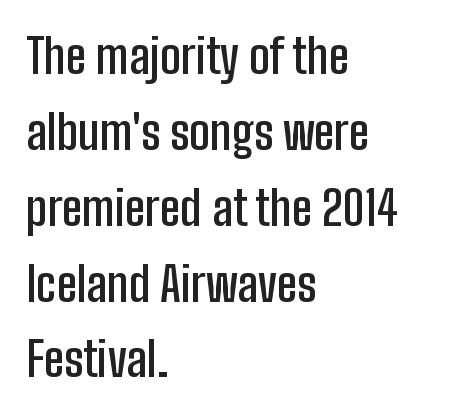
Typesetter's note: demi weight, one step under bold. Do the letters lean? They stand straight. Letterform terminals end flat and unadorned throughout the passage. This rendering features lettering with no underline.
